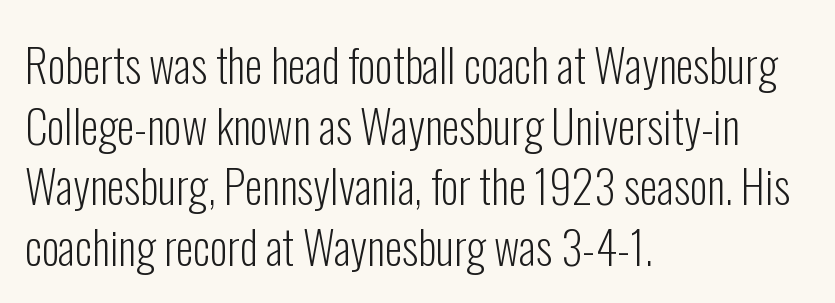
Q: Is the text bold? A: No.
Q: Is the text italic (slanted)? A: No, it is upright.
Q: Is the typeface a serif or a sans-serif typeface? A: Sans-serif.
Q: Is the text underlined? A: No.
Q: How is the paragraph aligned? A: Left-aligned.
Q: Is the spacing between letters normal or unusually wide? A: Normal.
Q: Is the spacing between lines tight, normal or loose? A: Normal.
Q: Width (condensed, normal, or wide)? A: Condensed.
Q: Stroke contrast? A: Low.
Q: x-height? A: Medium.
Q: Monospaced? A: No.
